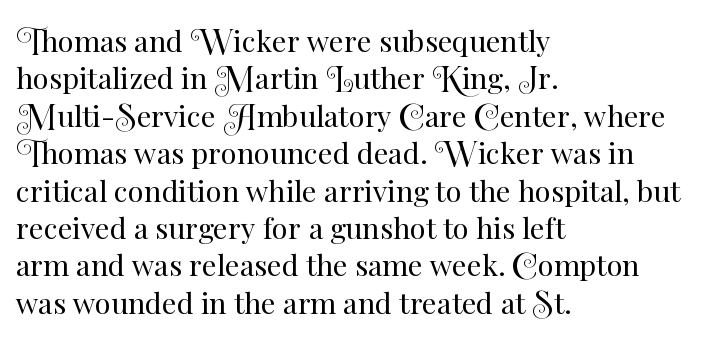
Q: Is the text bold? A: No.
Q: Is the text italic (slanted)? A: No, it is upright.
Q: Is the text underlined? A: No.
Q: How is the paragraph aligned? A: Left-aligned.
Q: Is the spacing between letters normal or unusually wide? A: Normal.
Q: Is the spacing between lines tight, normal or loose? A: Normal.
Q: Width (condensed, normal, or wide)? A: Normal.
Q: Stroke contrast? A: Medium.
Q: x-height? A: Small.
Q: Monospaced? A: No.
